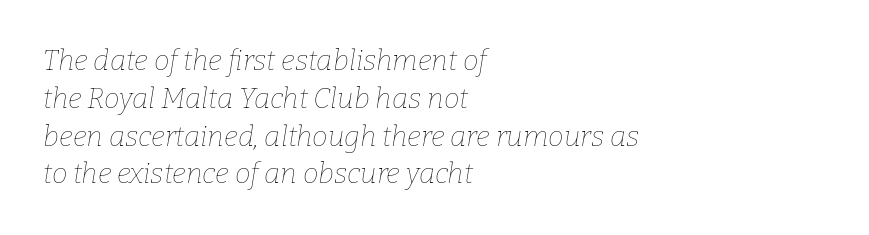
The image shows 28 px thin type, italic (leaning right); set left-aligned, normal line spacing (1.35x), normal letter spacing, not underlined; low stroke contrast and a medium x-height.
